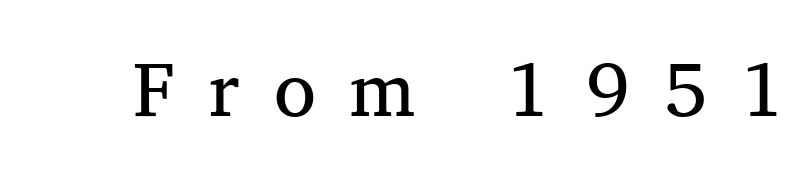
Q: Is the text bold? A: No.
Q: Is the text italic (slanted)? A: No, it is upright.
Q: Is the typeface a serif or a sans-serif typeface? A: Serif.
Q: Is the text underlined? A: No.
Q: Is the spacing between letters normal or unusually wide? A: Unusually wide.
Q: Width (condensed, normal, or wide)? A: Normal.
Q: Stroke contrast? A: Medium.
Q: x-height? A: Medium.
Q: Monospaced? A: No.
